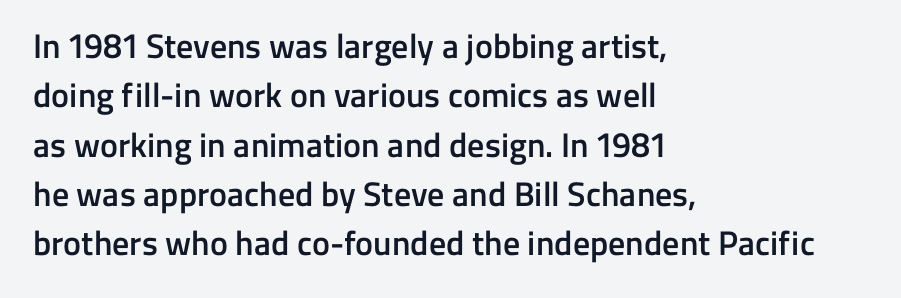
The image shows 34 px semibold sans-serif type, upright; set left-aligned, normal line spacing (1.45x), normal letter spacing, not underlined; low stroke contrast and a medium x-height.
